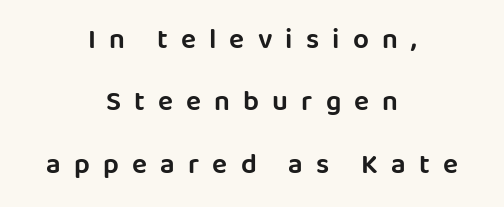
The image shows 28 px sans-serif type, upright; set centered, loose line spacing (2.23x), unusually wide letter spacing (+0.47 em), not underlined; low stroke contrast and a large x-height.
